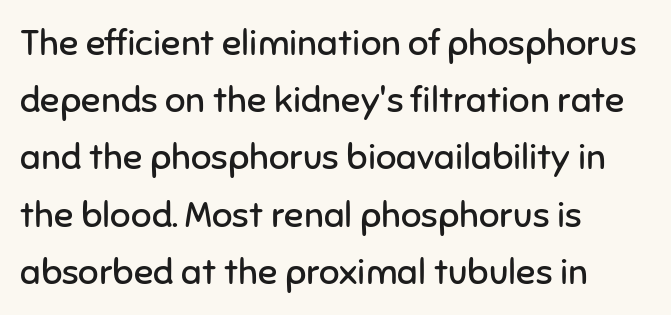
Q: Is the text bold? A: No.
Q: Is the text italic (slanted)? A: No, it is upright.
Q: Is the typeface a serif or a sans-serif typeface? A: Sans-serif.
Q: Is the text underlined? A: No.
Q: How is the paragraph aligned? A: Left-aligned.
Q: Is the spacing between letters normal or unusually wide? A: Normal.
Q: Is the spacing between lines tight, normal or loose? A: Normal.
Q: Width (condensed, normal, or wide)? A: Normal.
Q: Stroke contrast? A: Low.
Q: x-height? A: Medium.
Q: Monospaced? A: No.
